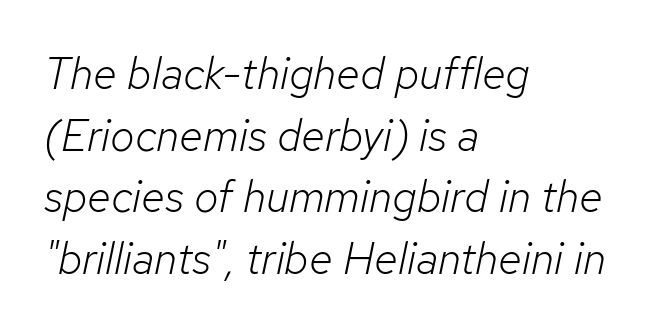
{"italic": "yes", "lean": "right", "slant_degrees": 12, "bold": "no", "weight": "light", "width": "normal", "stroke_contrast": "low", "x_height": "medium", "monospaced": "no", "underline": "no", "align": "left", "line_spacing": "normal", "line_spacing_ratio": 1.4, "letter_spacing": "normal", "letter_spacing_em": 0.0, "glyph_px": 44}
